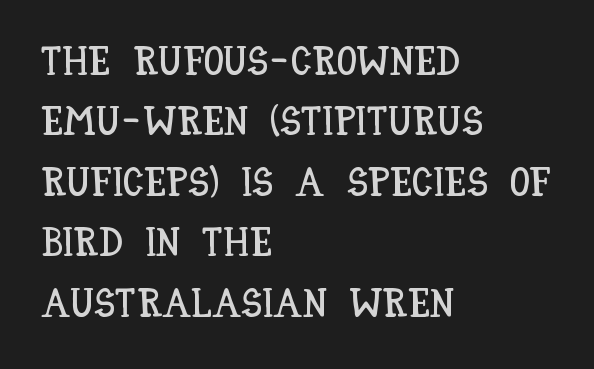
Q: Is the text italic (slanted)? A: No, it is upright.
Q: Is the text underlined? A: No.
Q: How is the paragraph aligned? A: Left-aligned.
Q: Is the spacing between letters normal or unusually wide? A: Normal.
Q: Is the spacing between lines tight, normal or loose? A: Normal.
Q: Width (condensed, normal, or wide)? A: Condensed.
Q: Stroke contrast? A: Low.
Q: x-height? A: Large.
Q: Monospaced? A: No.
